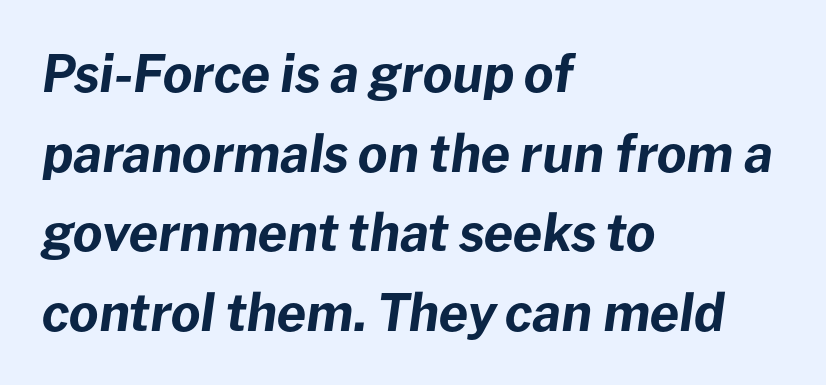
Check under the words: just untouched page. A typesetter would call this proportional, since set widths differ per character. This sample keeps an unexceptional amount of space between lines. The face used here has the dense, thick strokes of a bold. Italic? Definitely — the glyphs are oblique.
